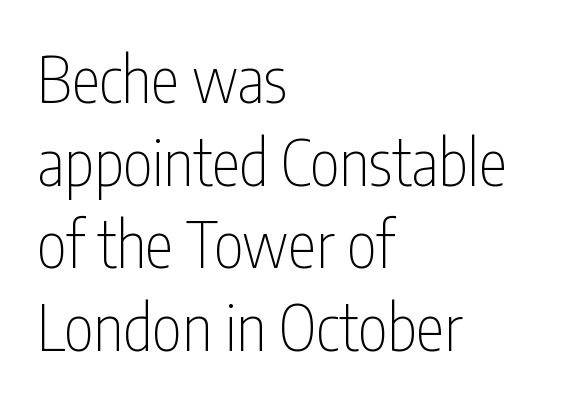
Alignment: flush left. Descenders are the only things crossing below the line. The passage shown is typeset with a sans-serif family. One glance says typical: line gaps are just what's usual.
